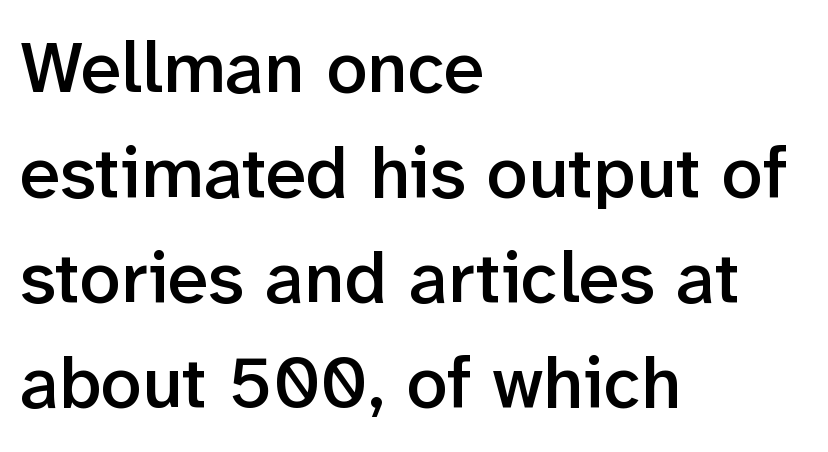
Q: Is the text bold? A: Semi-bold.
Q: Is the text italic (slanted)? A: No, it is upright.
Q: Is the typeface a serif or a sans-serif typeface? A: Sans-serif.
Q: Is the text underlined? A: No.
Q: How is the paragraph aligned? A: Left-aligned.
Q: Is the spacing between letters normal or unusually wide? A: Normal.
Q: Is the spacing between lines tight, normal or loose? A: Normal.
Q: Width (condensed, normal, or wide)? A: Normal.
Q: Stroke contrast? A: Low.
Q: x-height? A: Medium.
Q: Monospaced? A: No.
